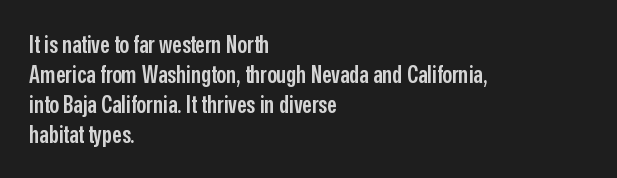
Q: Is the text bold? A: Semi-bold.
Q: Is the text italic (slanted)? A: No, it is upright.
Q: Is the text underlined? A: No.
Q: How is the paragraph aligned? A: Left-aligned.
Q: Is the spacing between letters normal or unusually wide? A: Normal.
Q: Is the spacing between lines tight, normal or loose? A: Normal.
